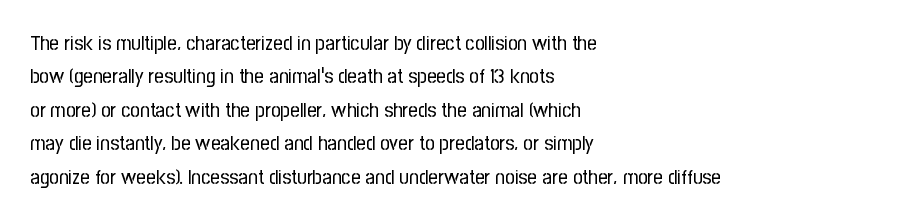
Q: Is the text bold? A: No.
Q: Is the text italic (slanted)? A: No, it is upright.
Q: Is the text underlined? A: No.
Q: How is the paragraph aligned? A: Left-aligned.
Q: Is the spacing between letters normal or unusually wide? A: Normal.
Q: Is the spacing between lines tight, normal or loose? A: Normal.
